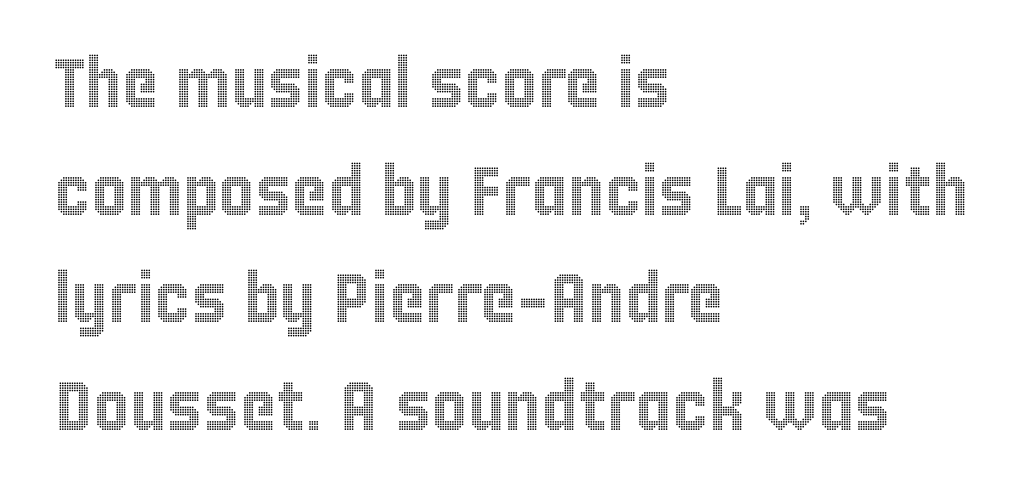
{"italic": "no", "width": "condensed", "x_height": "large", "monospaced": "no", "underline": "no", "align": "left", "line_spacing": "normal", "line_spacing_ratio": 1.56, "letter_spacing": "normal", "letter_spacing_em": 0.0, "glyph_px": 69}
